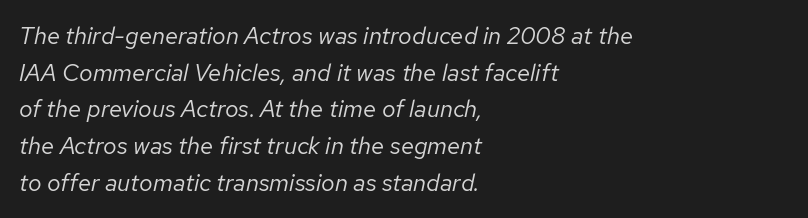
This is not heavy type; no bold has been used. Honestly, there is no underline to notice here at all. The glyphs look as if they've been sheared to an angle. The rag falls on the right side of this text block. Words appear dense and cohesive because spacing is normal. Leading matches the norm, producing a regular column.
